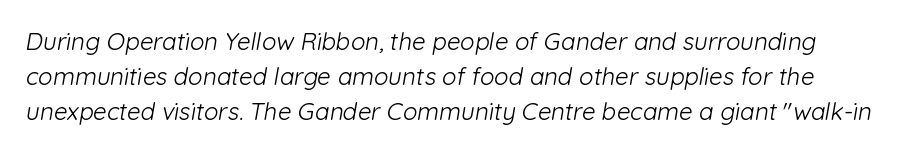
The image shows 24 px text type; set normal line spacing (1.45x), normal letter spacing, not underlined.
